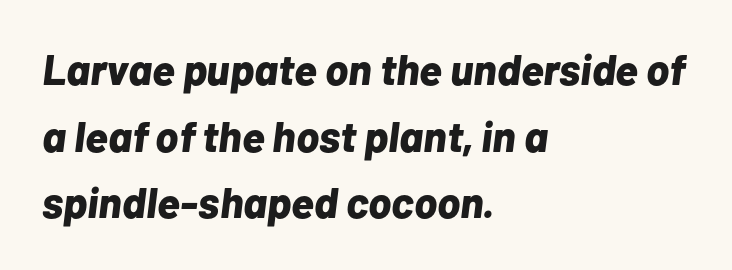
Q: Is the text bold? A: Yes.
Q: Is the text italic (slanted)? A: Yes, it leans right by about 7 degrees.
Q: Is the text underlined? A: No.
Q: How is the paragraph aligned? A: Left-aligned.
Q: Is the spacing between letters normal or unusually wide? A: Normal.
Q: Is the spacing between lines tight, normal or loose? A: Normal.
Q: Width (condensed, normal, or wide)? A: Normal.
Q: Stroke contrast? A: Low.
Q: x-height? A: Medium.
Q: Monospaced? A: No.
